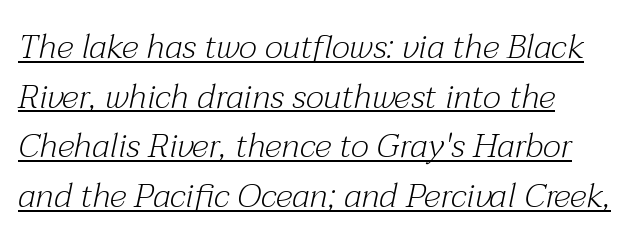
The image shows 34 px light serif type, italic (leaning right); set left-aligned, normal line spacing (1.46x), normal letter spacing, underlined; medium stroke contrast and a medium x-height.
